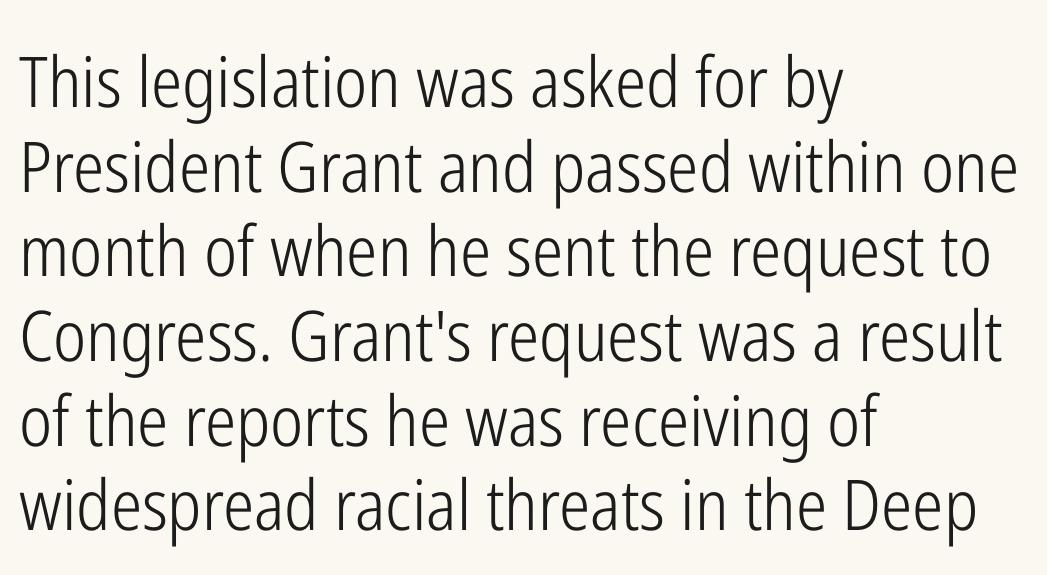
Q: Is the text bold? A: No.
Q: Is the text italic (slanted)? A: No, it is upright.
Q: Is the typeface a serif or a sans-serif typeface? A: Sans-serif.
Q: Is the text underlined? A: No.
Q: How is the paragraph aligned? A: Left-aligned.
Q: Is the spacing between letters normal or unusually wide? A: Normal.
Q: Width (condensed, normal, or wide)? A: Condensed.
Q: Stroke contrast? A: Low.
Q: x-height? A: Medium.
Q: Monospaced? A: No.
